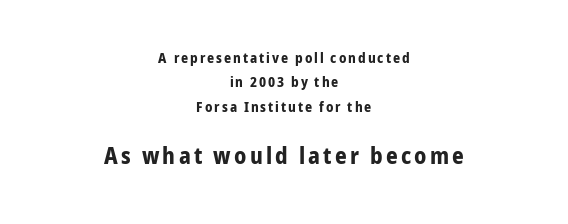
Q: Is the text bold? A: Yes.
Q: Is the text italic (slanted)? A: No, it is upright.
Q: Is the text underlined? A: No.
Q: How is the paragraph aligned? A: Centered.
Q: Which block of text is set in a larger size, the first (top) or the second (bottom)? A: The second (bottom) one.
